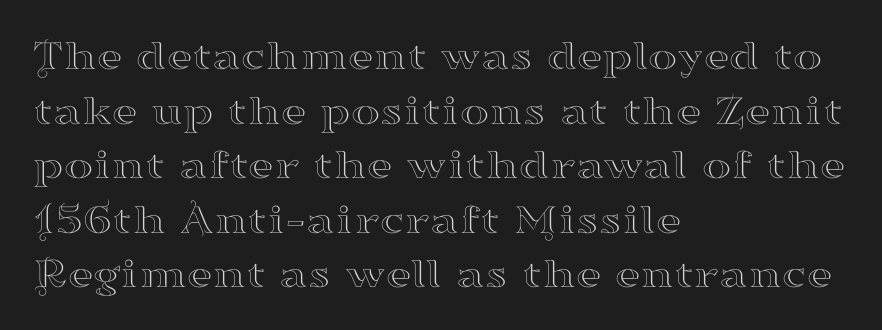
Q: Is the text italic (slanted)? A: No, it is upright.
Q: Is the typeface a serif or a sans-serif typeface? A: Serif.
Q: Is the text underlined? A: No.
Q: How is the paragraph aligned? A: Left-aligned.
Q: Is the spacing between letters normal or unusually wide? A: Normal.
Q: Width (condensed, normal, or wide)? A: Wide.
Q: Stroke contrast? A: High.
Q: x-height? A: Small.
Q: Monospaced? A: No.
